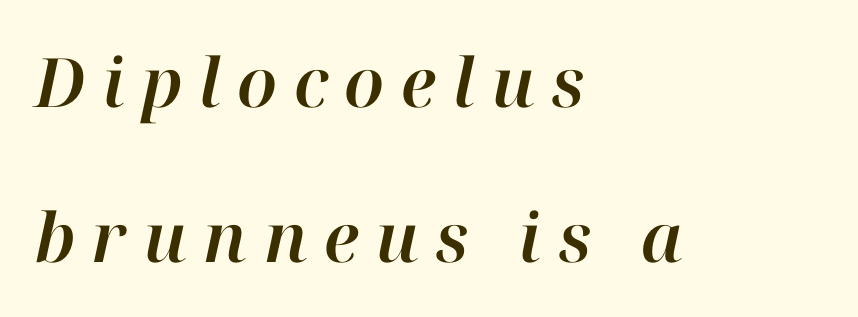
The image shows 68 px text type, italic (leaning right); set left-aligned, loose line spacing (2.28x), unusually wide letter spacing (+0.24 em), not underlined; high stroke contrast and a medium x-height.
